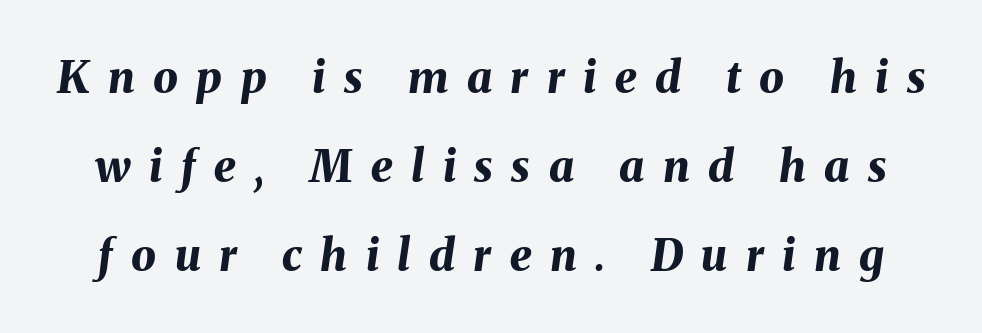
The image shows 44 px bold type, italic (leaning right); set loose line spacing (2.02x), unusually wide letter spacing (+0.42 em), not underlined; medium stroke contrast and a medium x-height.
